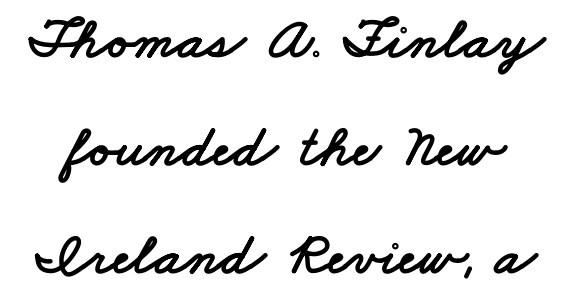
Q: Is the typeface a serif or a sans-serif typeface? A: Sans-serif.
Q: Is the text underlined? A: No.
Q: Is the spacing between letters normal or unusually wide? A: Normal.
Q: Width (condensed, normal, or wide)? A: Wide.
Q: Stroke contrast? A: Low.
Q: x-height? A: Small.
Q: Monospaced? A: No.
